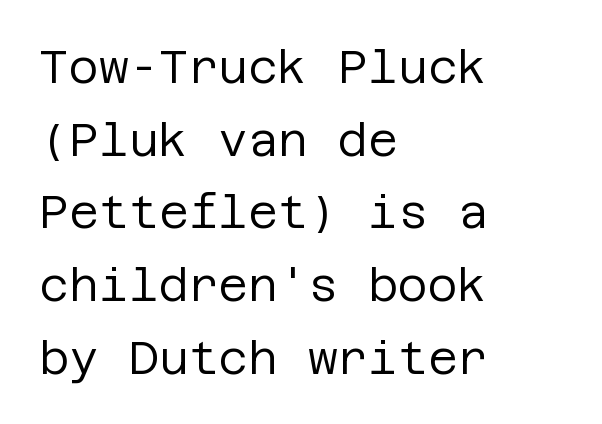
{"serif": "no", "italic": "no", "bold": "no", "weight": "regular", "width": "normal", "stroke_contrast": "low", "x_height": "large", "underline": "no", "align": "left", "line_spacing": "normal", "line_spacing_ratio": 1.58, "letter_spacing": "normal", "letter_spacing_em": 0.0, "glyph_px": 46}
